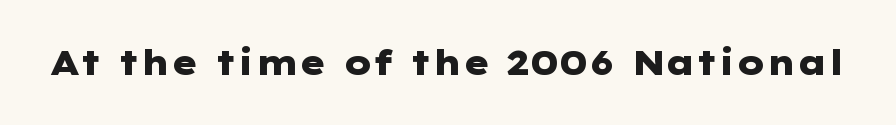
The image shows 34 px heavy, wide sans-serif type, upright; set normal letter spacing, not underlined; low stroke contrast and a medium x-height.
